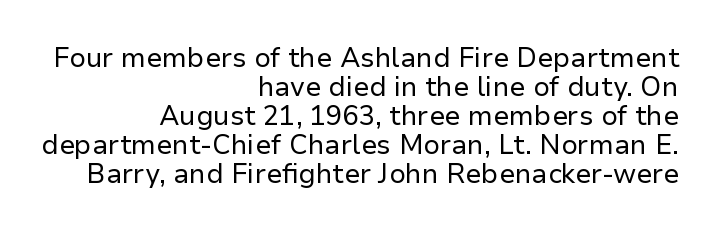
Q: Is the text bold? A: No.
Q: Is the text italic (slanted)? A: No, it is upright.
Q: Is the text underlined? A: No.
Q: How is the paragraph aligned? A: Right-aligned.
Q: Is the spacing between letters normal or unusually wide? A: Normal.
Q: Is the spacing between lines tight, normal or loose? A: Tight.
